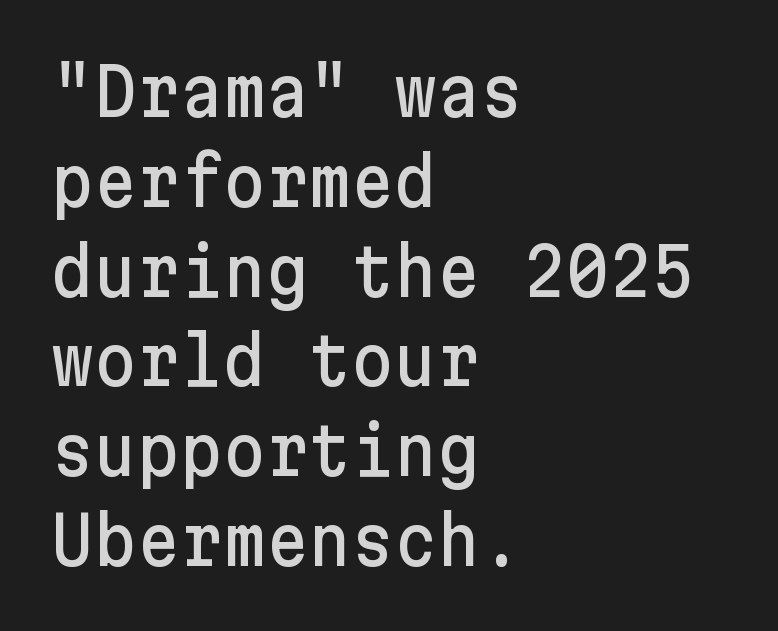
Q: Is the text italic (slanted)? A: No, it is upright.
Q: Is the typeface a serif or a sans-serif typeface? A: Sans-serif.
Q: Is the text underlined? A: No.
Q: How is the paragraph aligned? A: Left-aligned.
Q: Is the spacing between letters normal or unusually wide? A: Normal.
Q: Is the spacing between lines tight, normal or loose? A: Normal.
Q: Width (condensed, normal, or wide)? A: Normal.
Q: Stroke contrast? A: Low.
Q: x-height? A: Medium.
